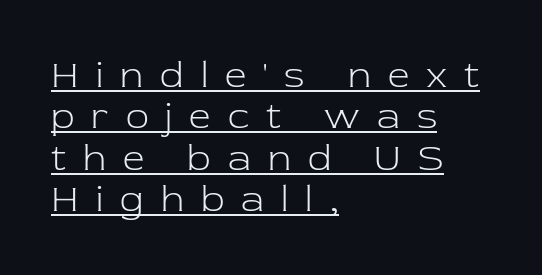
Think of a printed novel: that variable character pitch is what you see here. Letter spacing: wide. The letters look calm and open, with moderate or lighter stems. A roman cut, with each character standing at attention. Notice how descenders almost collide with the ascenders below — that's tight leading. Students, observe the line beneath the letters — that is underlining.
